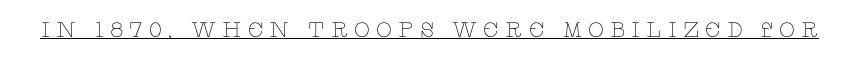
Each stroke keeps to a modest, everyday thickness or less. Notice how a bar underscores the lettering throughout. The letters are spread apart with noticeably loose tracking. The specimen reads as upright at a glance.
